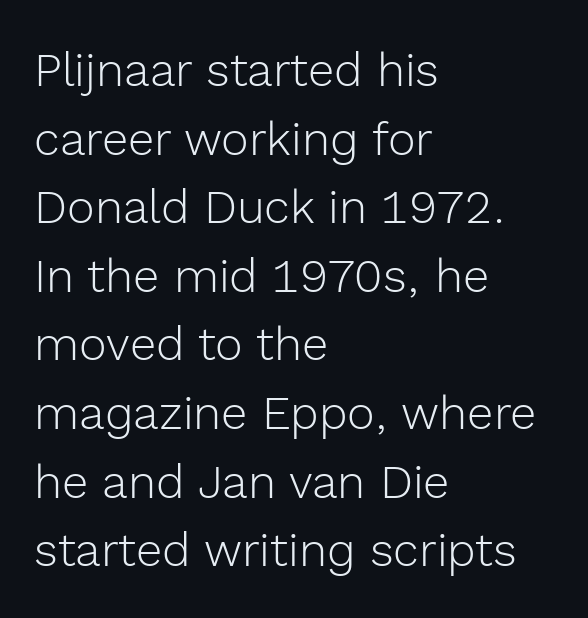
Q: Is the text bold? A: No.
Q: Is the text italic (slanted)? A: No, it is upright.
Q: Is the typeface a serif or a sans-serif typeface? A: Sans-serif.
Q: Is the text underlined? A: No.
Q: How is the paragraph aligned? A: Left-aligned.
Q: Is the spacing between letters normal or unusually wide? A: Normal.
Q: Is the spacing between lines tight, normal or loose? A: Normal.
Q: Width (condensed, normal, or wide)? A: Normal.
Q: x-height? A: Medium.
Q: Monospaced? A: No.
